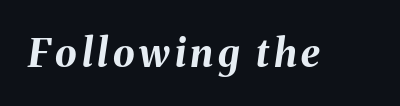
{"italic": "yes", "lean": "right", "slant_degrees": 8, "bold": "yes", "weight": "bold", "width": "normal", "stroke_contrast": "medium", "x_height": "medium", "monospaced": "no", "underline": "no", "glyph_px": 39}
